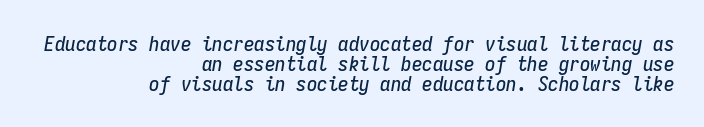
Q: Is the text italic (slanted)? A: Yes, it leans right by about 9 degrees.
Q: Is the text underlined? A: No.
Q: How is the paragraph aligned? A: Right-aligned.
Q: Is the spacing between letters normal or unusually wide? A: Normal.
Q: Is the spacing between lines tight, normal or loose? A: Tight.
